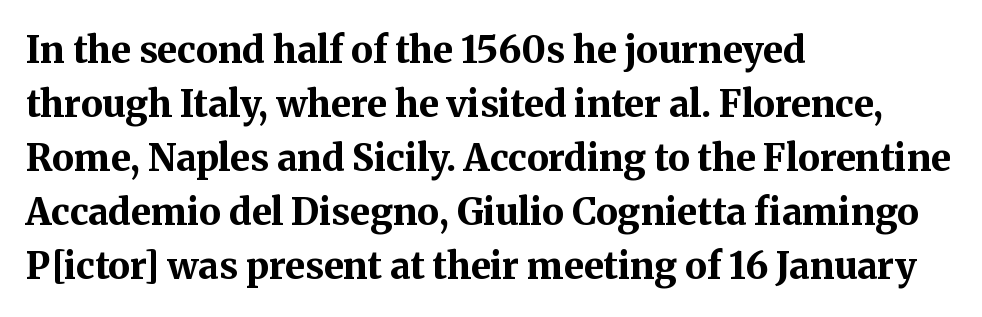
{"serif": "yes", "italic": "no", "bold": "yes", "weight": "bold", "width": "normal", "stroke_contrast": "medium", "x_height": "medium", "monospaced": "no", "underline": "no", "align": "left", "line_spacing": "normal", "line_spacing_ratio": 1.46, "letter_spacing": "normal", "letter_spacing_em": 0.0, "glyph_px": 37}
